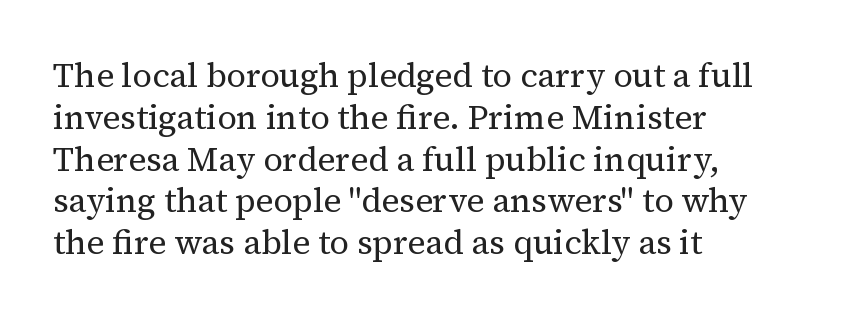
{"serif": "yes", "italic": "no", "bold": "no", "weight": "regular", "width": "normal", "stroke_contrast": "medium", "x_height": "medium", "monospaced": "no", "underline": "no", "align": "left", "line_spacing_ratio": 1.23, "letter_spacing": "normal", "letter_spacing_em": 0.0, "glyph_px": 34}
